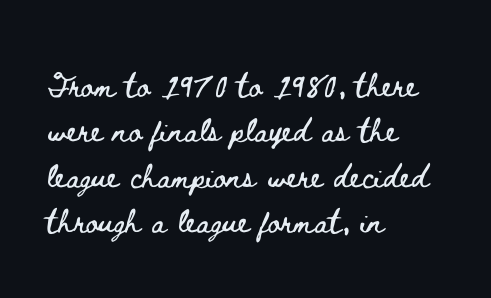
Q: Is the text italic (slanted)? A: Yes.
Q: Is the text underlined? A: No.
Q: How is the paragraph aligned? A: Left-aligned.
Q: Is the spacing between letters normal or unusually wide? A: Normal.
Q: Is the spacing between lines tight, normal or loose? A: Normal.
Q: Width (condensed, normal, or wide)? A: Wide.
Q: Stroke contrast? A: Low.
Q: x-height? A: Small.
Q: Monospaced? A: No.
